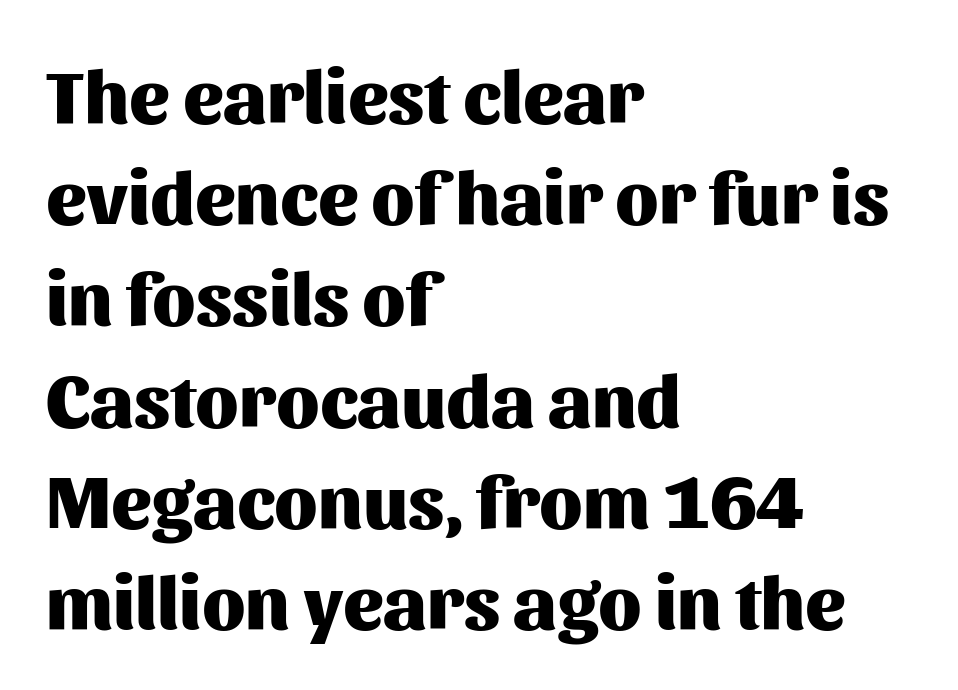
Q: Is the text bold? A: Yes.
Q: Is the text italic (slanted)? A: No, it is upright.
Q: Is the typeface a serif or a sans-serif typeface? A: Sans-serif.
Q: Is the text underlined? A: No.
Q: How is the paragraph aligned? A: Left-aligned.
Q: Is the spacing between letters normal or unusually wide? A: Normal.
Q: Is the spacing between lines tight, normal or loose? A: Normal.
Q: Width (condensed, normal, or wide)? A: Normal.
Q: Stroke contrast? A: Medium.
Q: x-height? A: Medium.
Q: Monospaced? A: No.
